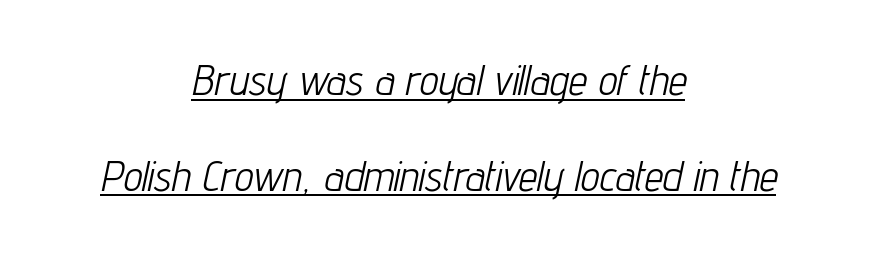
Q: Is the text bold? A: No.
Q: Is the text italic (slanted)? A: Yes, it leans right by about 12 degrees.
Q: Is the text underlined? A: Yes.
Q: How is the paragraph aligned? A: Centered.
Q: Is the spacing between letters normal or unusually wide? A: Normal.
Q: Is the spacing between lines tight, normal or loose? A: Loose.
Q: Width (condensed, normal, or wide)? A: Condensed.
Q: Stroke contrast? A: Low.
Q: x-height? A: Medium.
Q: Monospaced? A: No.
